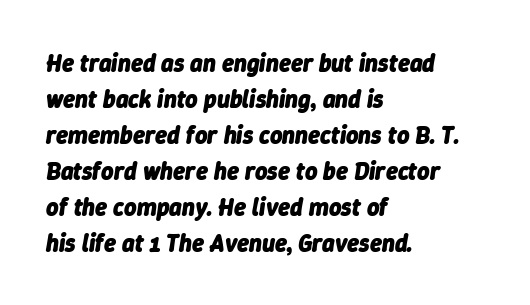
The image shows 24 px bold type, italic (leaning right); set left-aligned, normal line spacing (1.5x), normal letter spacing, not underlined.
